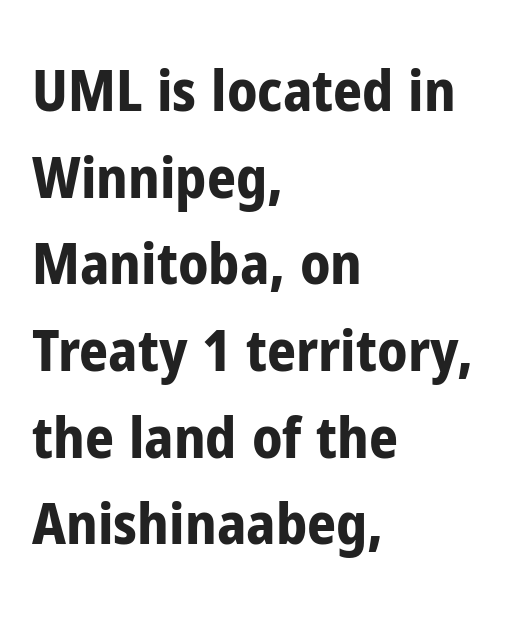
{"serif": "no", "italic": "no", "bold": "yes", "weight": "bold", "width": "condensed", "stroke_contrast": "low", "x_height": "medium", "monospaced": "no", "underline": "no", "align": "left", "line_spacing": "normal", "line_spacing_ratio": 1.52, "letter_spacing": "normal", "letter_spacing_em": 0.0, "glyph_px": 57}
